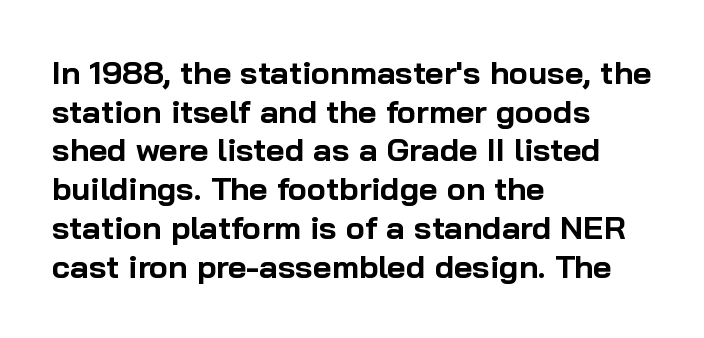
These lines are rendered in a variable-pitch font. Horizontally, the lines are justified to the leading edge only. This is the regular roman posture of the typeface. Strong, thick strokes mark this as bold type. The line texture is even and compact thanks to regular tracking. This sample uses a sans-serif face.
